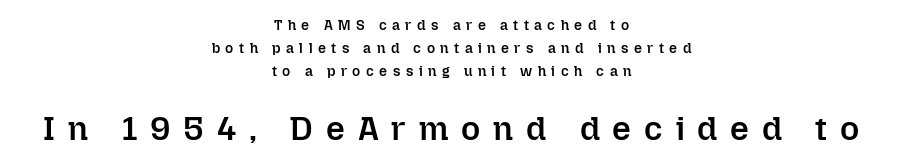
The image shows 33 px semibold type, upright; set centered, normal line spacing (1.66x), unusually wide letter spacing (+0.39 em), not underlined; the second (bottom) block is 2.36x larger; low stroke contrast and a medium x-height.
